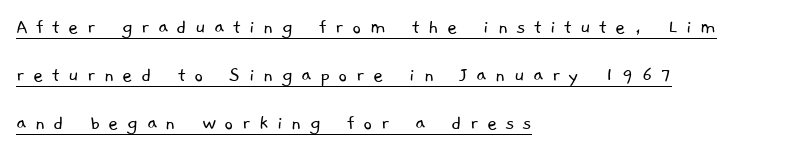
The words here are underlined. The vertical gap from one line to the next is large. This sample uses expanded letter spacing, leaving extra air between glyphs. Stems and bowls with no extra thickness — not bold. Alignment: flush left.
